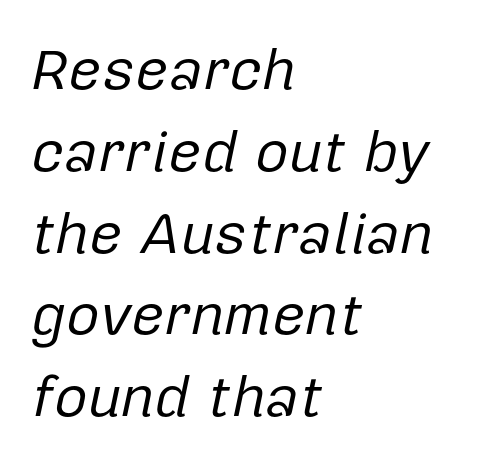
Q: Is the text bold? A: No.
Q: Is the text italic (slanted)? A: Yes, it leans right by about 12 degrees.
Q: Is the text underlined? A: No.
Q: How is the paragraph aligned? A: Left-aligned.
Q: Is the spacing between letters normal or unusually wide? A: Normal.
Q: Is the spacing between lines tight, normal or loose? A: Normal.
Q: Width (condensed, normal, or wide)? A: Normal.
Q: Stroke contrast? A: Low.
Q: x-height? A: Medium.
Q: Monospaced? A: No.
